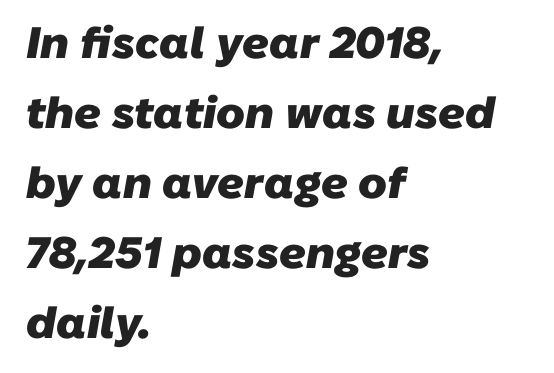
{"serif": "no", "bold": "yes", "weight": "heavy", "width": "normal", "stroke_contrast": "low", "x_height": "medium", "monospaced": "no", "underline": "no", "align": "left", "line_spacing": "normal", "line_spacing_ratio": 1.59, "letter_spacing": "normal", "letter_spacing_em": 0.0, "glyph_px": 44}
